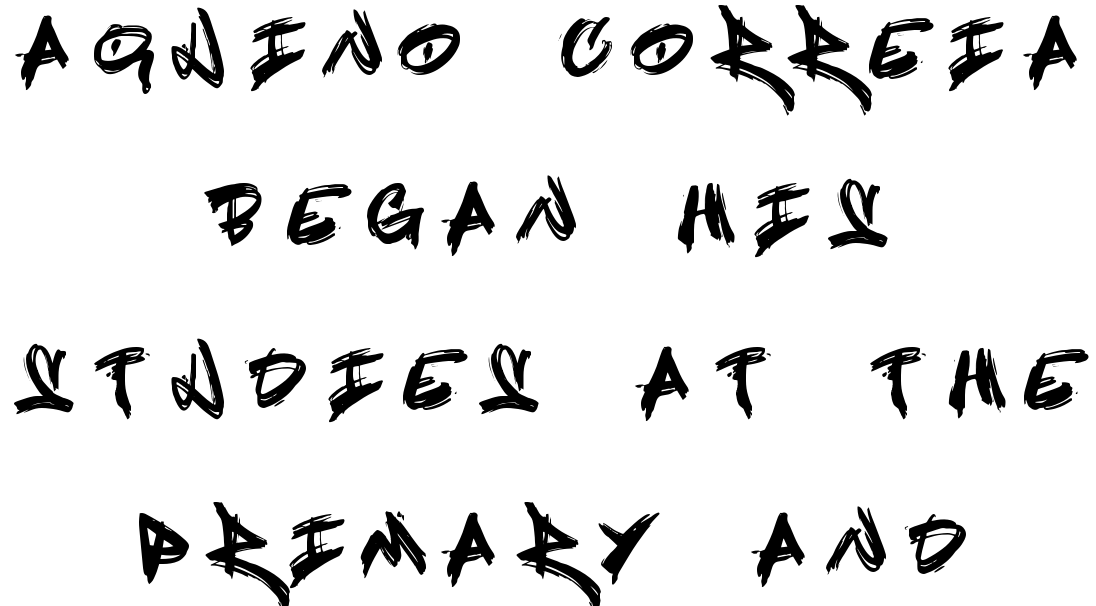
{"serif": "no", "width": "condensed", "x_height": "large", "underline": "no", "align": "center", "line_spacing": "loose", "line_spacing_ratio": 2.18, "letter_spacing": "wide", "letter_spacing_em": 0.46, "glyph_px": 76}
